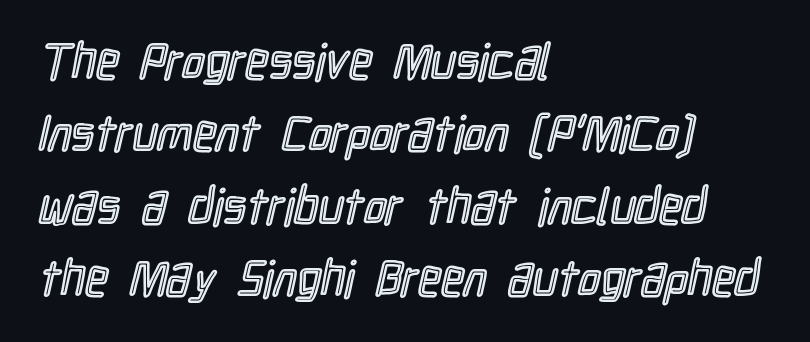
Q: Is the text italic (slanted)? A: Yes.
Q: Is the text underlined? A: No.
Q: How is the paragraph aligned? A: Left-aligned.
Q: Is the spacing between letters normal or unusually wide? A: Normal.
Q: Is the spacing between lines tight, normal or loose? A: Normal.
Q: Width (condensed, normal, or wide)? A: Condensed.
Q: x-height? A: Medium.
Q: Monospaced? A: No.
